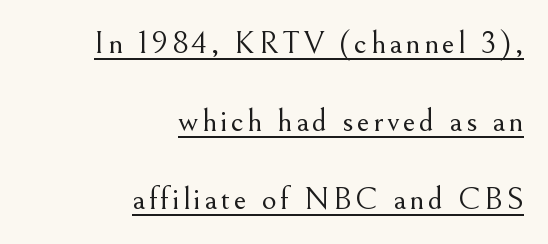
{"serif": "yes", "italic": "no", "bold": "no", "weight": "light", "width": "normal", "stroke_contrast": "medium", "x_height": "small", "monospaced": "no", "underline": "yes", "align": "right", "line_spacing": "loose", "line_spacing_ratio": 2.44, "glyph_px": 32}
